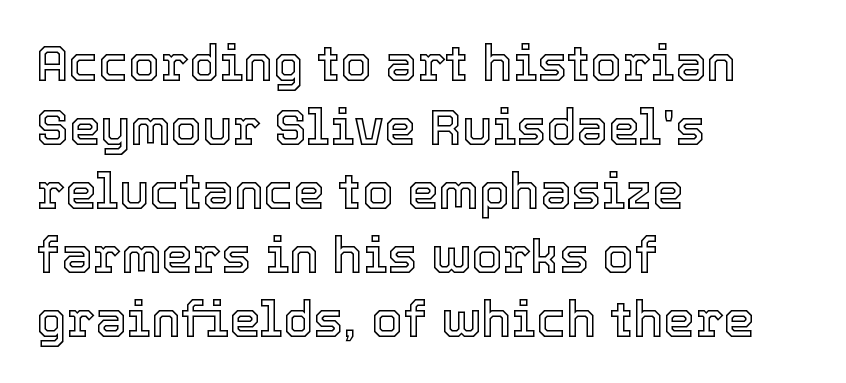
{"italic": "no", "width": "normal", "x_height": "medium", "monospaced": "no", "underline": "no", "align": "left", "line_spacing": "normal", "line_spacing_ratio": 1.28, "letter_spacing": "normal", "letter_spacing_em": 0.0, "glyph_px": 50}
